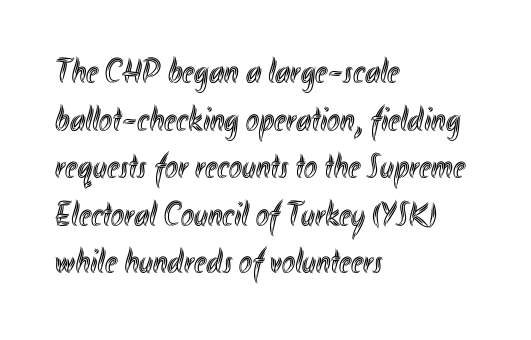
Nobody touched the tracking dial on this one. Only glyphs here, with clear space below each row. Here the designer chose a conventional face with non-uniform glyph widths. Regarding leading, the lines here are spaced in the standard way.
